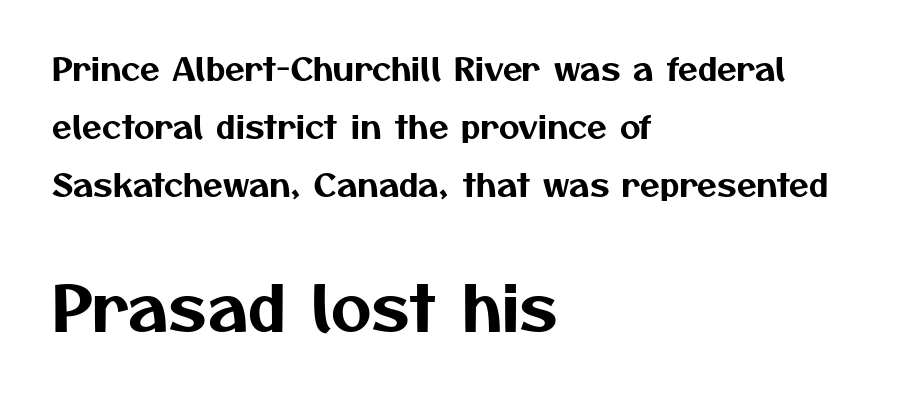
The image shows 63 px sans-serif type; set left-aligned, line spacing 1.81x, normal letter spacing, not underlined; the second (bottom) block is 1.97x larger; medium stroke contrast and a medium x-height.
